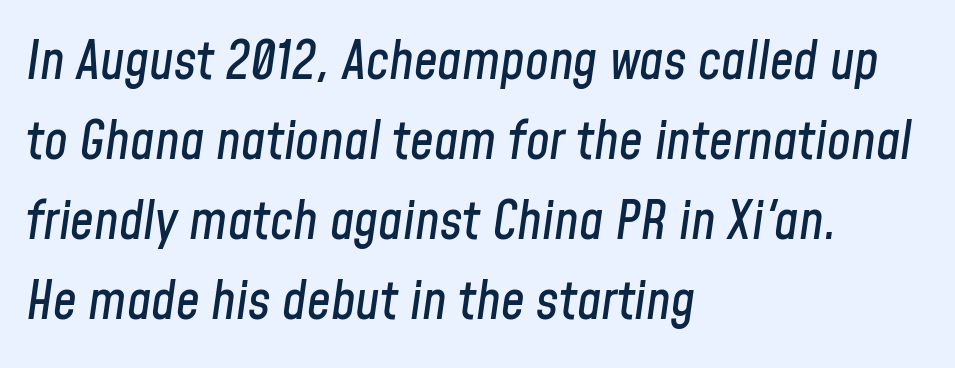
The image shows 53 px condensed type, italic (leaning right); set left-aligned, normal line spacing (1.51x), normal letter spacing, not underlined; low stroke contrast and a medium x-height.
